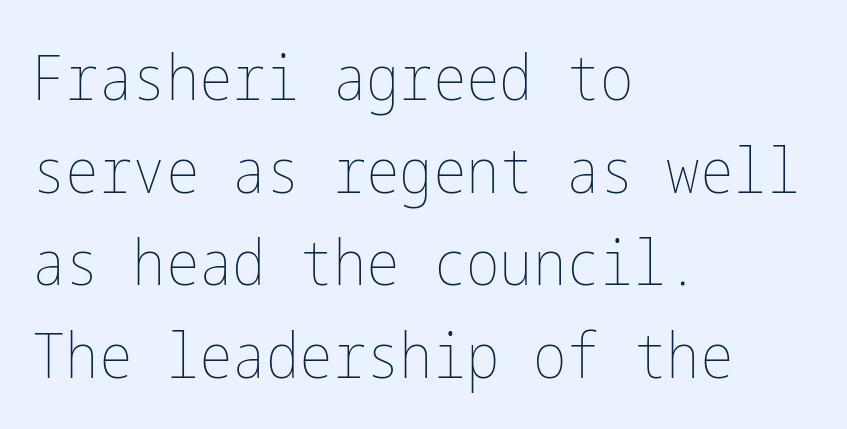
Notice how the stems are strictly vertical — no italics here. The letters look calm and open, with moderate or lighter stems. The vertical gap from one line to the next is medium. The passage shown has conventional tracking throughout. The space beneath each line is pristine and unruled.
